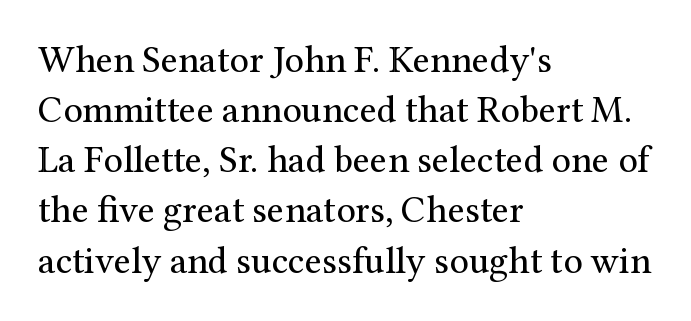
The image shows 38 px regular-weight serif type, upright; set left-aligned, normal line spacing (1.32x), normal letter spacing, not underlined; medium stroke contrast and a medium x-height.
